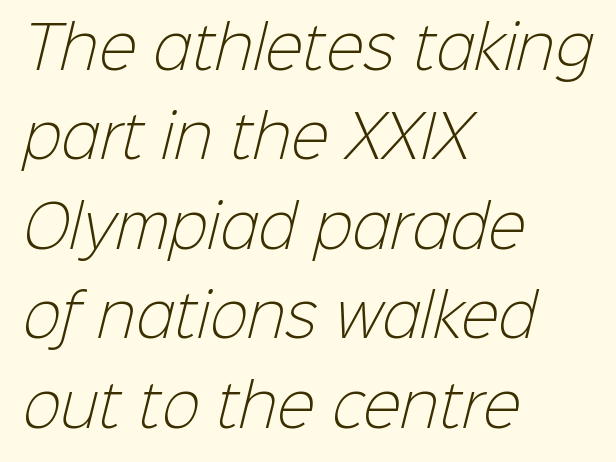
The image shows 57 px light sans-serif type; set left-aligned, normal line spacing (1.57x), normal letter spacing, not underlined; low stroke contrast and a medium x-height.
